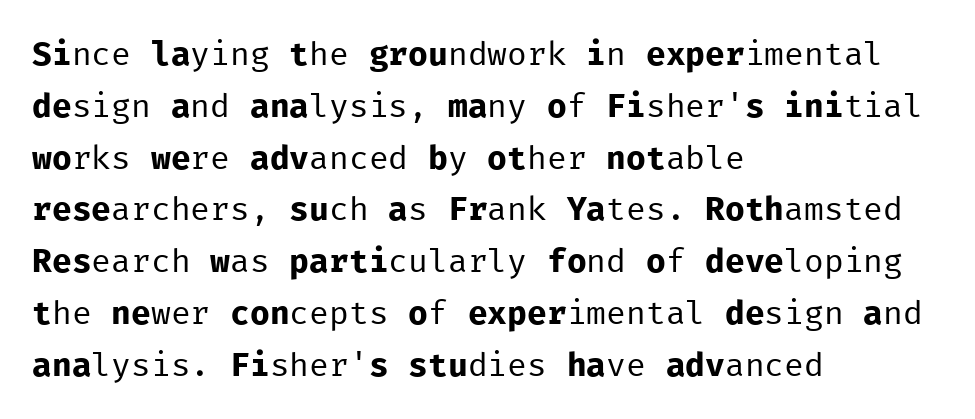
Compared with a typical body face, this is equally light or lighter still. Leading matches the norm, producing a regular column. Nothing unusual about the tracking: characters are spaced as the font intends. Serif or sans? Sans — the stroke terminals are bare. The lines in this sample share a left origin and differ only in where they stop.
